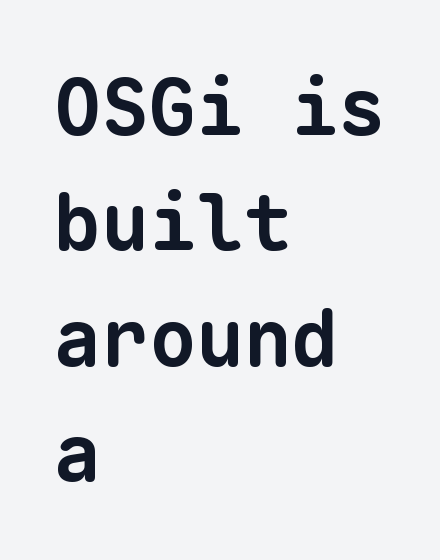
The image shows 79 px bold sans-serif type, monospaced; set left-aligned, normal line spacing (1.46x), normal letter spacing, not underlined; low stroke contrast and a medium x-height.
